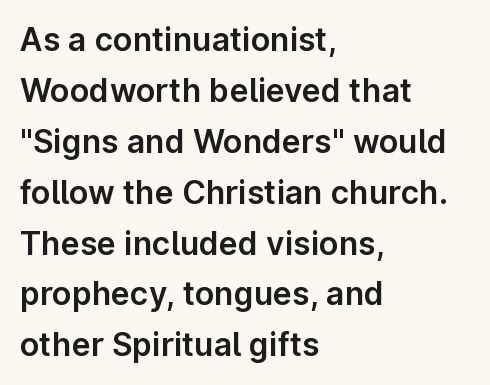
Vertical strokes here are truly vertical. Is this a fixed-width face? No — the glyphs have proportional, varying widths. The string is rendered with underlining switched off. Nothing unusual about the tracking: characters are spaced as the font intends. The setting favours the left margin, as ordinary paragraphs usually do.
